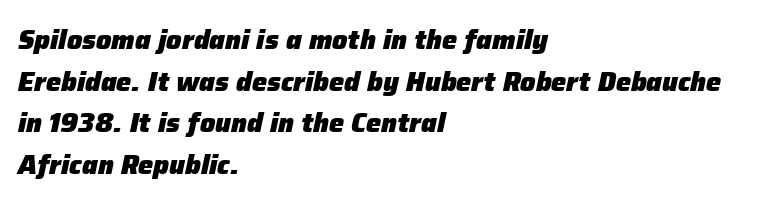
Q: Is the text bold? A: Yes.
Q: Is the text italic (slanted)? A: Yes, it leans right by about 12 degrees.
Q: Is the text underlined? A: No.
Q: How is the paragraph aligned? A: Left-aligned.
Q: Is the spacing between letters normal or unusually wide? A: Normal.
Q: Is the spacing between lines tight, normal or loose? A: Normal.
